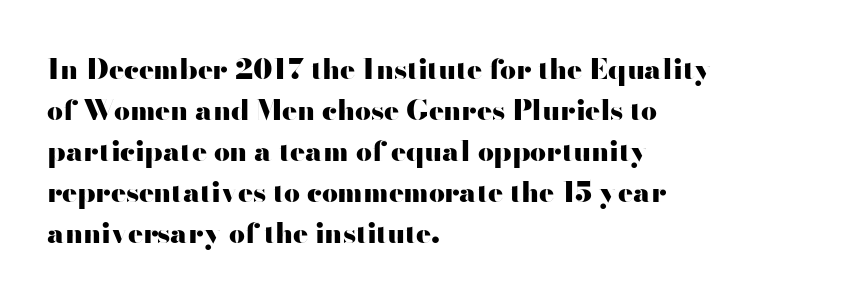
Q: Is the text bold? A: Yes.
Q: Is the text italic (slanted)? A: No, it is upright.
Q: Is the typeface a serif or a sans-serif typeface? A: Sans-serif.
Q: Is the text underlined? A: No.
Q: How is the paragraph aligned? A: Left-aligned.
Q: Is the spacing between letters normal or unusually wide? A: Normal.
Q: Is the spacing between lines tight, normal or loose? A: Normal.
Q: Width (condensed, normal, or wide)? A: Wide.
Q: Stroke contrast? A: High.
Q: x-height? A: Small.
Q: Monospaced? A: No.
